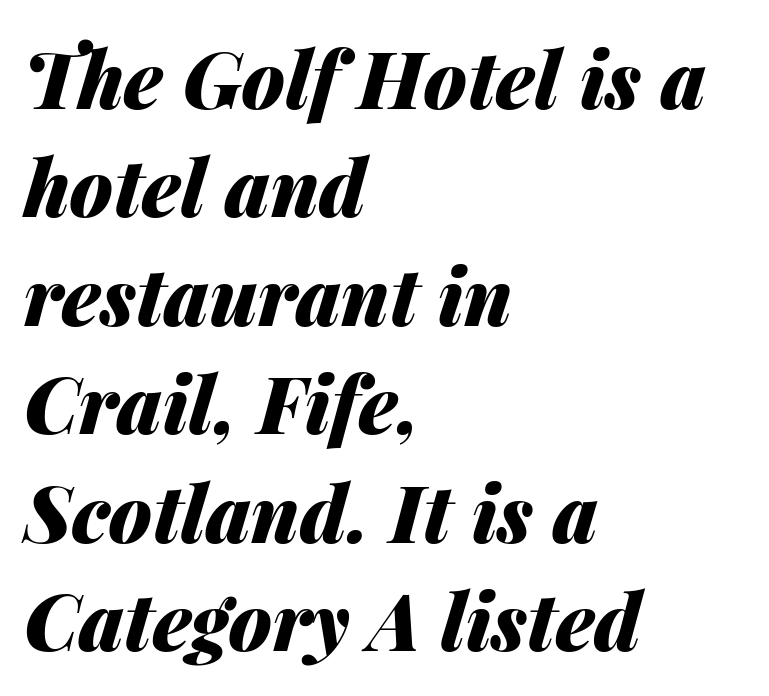
Honestly, the letter spacing is just normal — you wouldn't notice it. Posture: slanted. Honestly, there is no underline to notice here at all. Normally led — the rows are evenly, conventionally spaced. The ragged edge is on the right, which tells us the setting is flush left. Typographic density is high because the face is bold.
